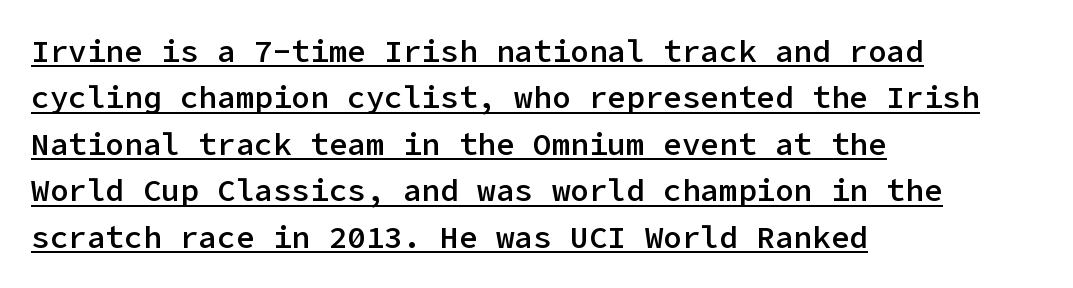
{"serif": "no", "italic": "no", "bold": "semi", "weight": "semibold", "width": "normal", "stroke_contrast": "low", "x_height": "medium", "underline": "yes", "align": "left", "line_spacing": "normal", "line_spacing_ratio": 1.5, "letter_spacing": "normal", "letter_spacing_em": 0.0, "glyph_px": 31}
